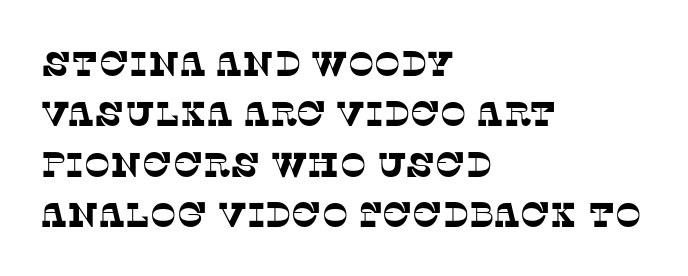
These lines are rendered in a variable-pitch font. Any mark beneath the type? The region is blank. Baseline-to-baseline distance is the conventional proportion of letter height. Is the letter spacing exaggerated? No — it looks like the ordinary default.
